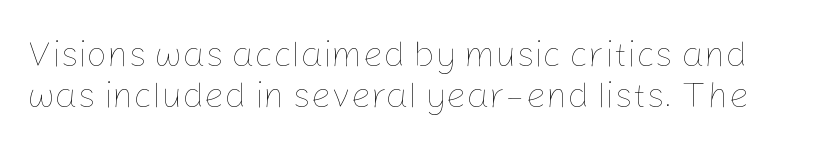
The image shows 36 px thin type, upright; set tight line spacing (1.15x), normal letter spacing, not underlined; low stroke contrast and a medium x-height.
